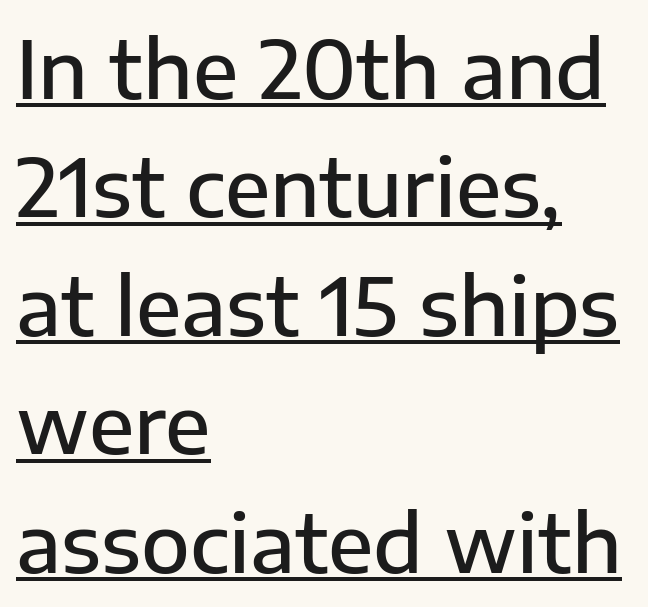
Q: Is the text bold? A: Semi-bold.
Q: Is the text italic (slanted)? A: No, it is upright.
Q: Is the typeface a serif or a sans-serif typeface? A: Sans-serif.
Q: Is the text underlined? A: Yes.
Q: How is the paragraph aligned? A: Left-aligned.
Q: Is the spacing between letters normal or unusually wide? A: Normal.
Q: Is the spacing between lines tight, normal or loose? A: Normal.
Q: Width (condensed, normal, or wide)? A: Normal.
Q: Stroke contrast? A: Low.
Q: x-height? A: Medium.
Q: Monospaced? A: No.
